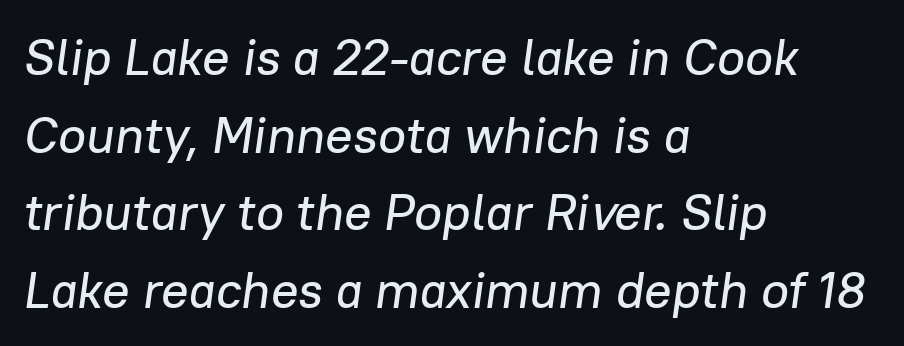
The rendering uses natural spacing where letterforms have individual widths. If you measured baseline to baseline, you'd find a middling distance. Clear beneath every line of the passage. If you drew a line through each stem, it would be angled.
